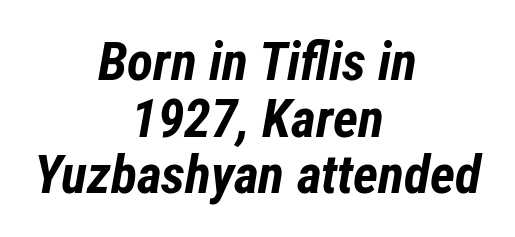
Both edges are ragged and mirror each other, which tells us the setting is centered. Whoever set this chose condensed vertical rhythm over breathing room. Nothing unusual about the tracking: characters are spaced as the font intends. A full-strength bold gives these letters their thick strokes.
